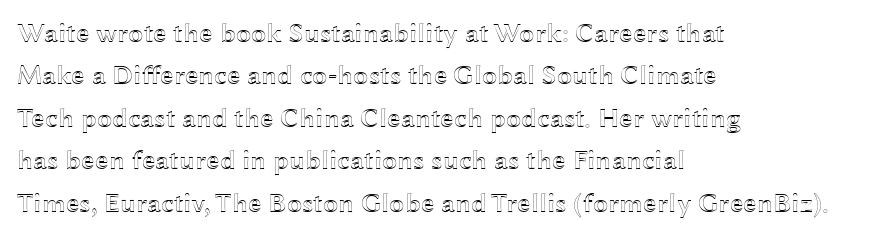
{"italic": "no", "underline": "no", "align": "left", "line_spacing": "normal", "line_spacing_ratio": 1.57, "letter_spacing": "normal", "letter_spacing_em": 0.0, "glyph_px": 27}
